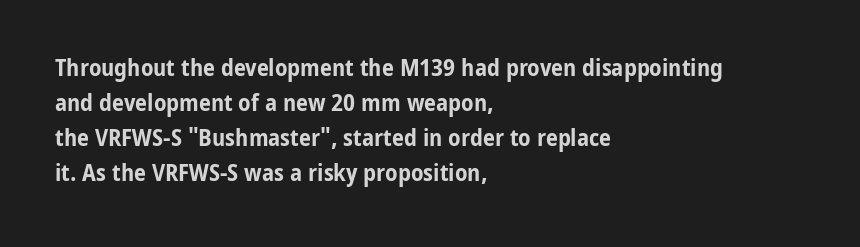
Q: Is the text bold? A: Yes.
Q: Is the text italic (slanted)? A: No, it is upright.
Q: Is the text underlined? A: No.
Q: How is the paragraph aligned? A: Left-aligned.
Q: Is the spacing between letters normal or unusually wide? A: Normal.
Q: Is the spacing between lines tight, normal or loose? A: Normal.
